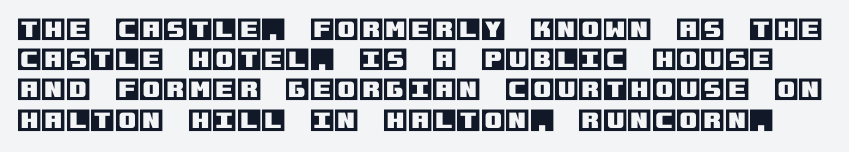
The image shows 25 px text type, upright; set line spacing 1.21x, normal letter spacing, not underlined.
